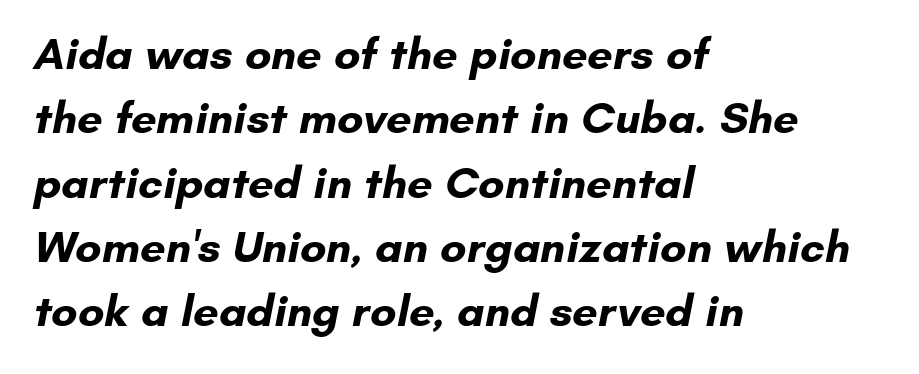
Q: Is the text bold? A: Yes.
Q: Is the typeface a serif or a sans-serif typeface? A: Sans-serif.
Q: Is the text underlined? A: No.
Q: How is the paragraph aligned? A: Left-aligned.
Q: Is the spacing between letters normal or unusually wide? A: Normal.
Q: Is the spacing between lines tight, normal or loose? A: Normal.
Q: Width (condensed, normal, or wide)? A: Normal.
Q: Stroke contrast? A: Low.
Q: x-height? A: Small.
Q: Monospaced? A: No.
